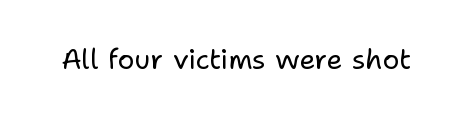
{"serif": "no", "italic": "no", "bold": "no", "weight": "regular", "width": "normal", "stroke_contrast": "low", "x_height": "medium", "monospaced": "no", "underline": "no", "letter_spacing": "normal", "letter_spacing_em": 0.0, "glyph_px": 28}
